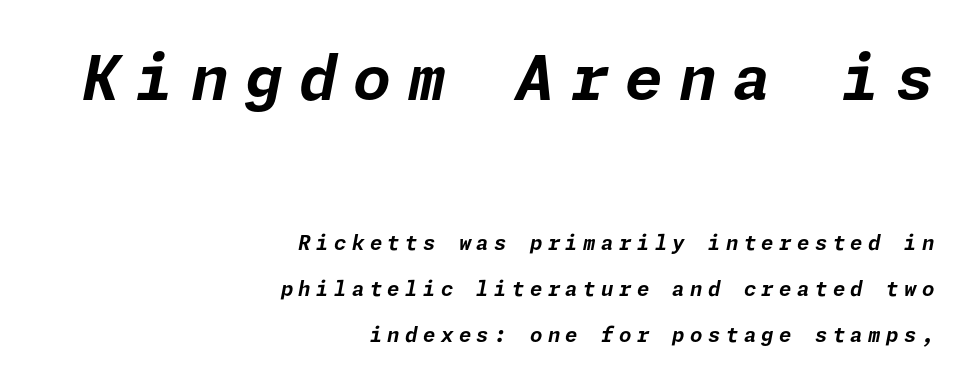
You could fit nearly another row in the gap between these rows. You'd pick this weight for a headline — it's a proper bold. Rendered with sloped, italic letterforms. Words float on clear page, feet unadorned.
